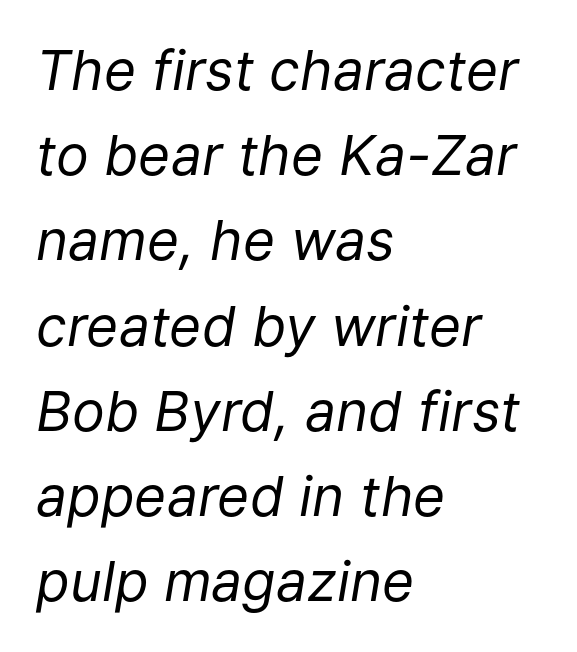
Q: Is the text bold? A: No.
Q: Is the text italic (slanted)? A: Yes, it leans right by about 9 degrees.
Q: Is the text underlined? A: No.
Q: How is the paragraph aligned? A: Left-aligned.
Q: Is the spacing between letters normal or unusually wide? A: Normal.
Q: Is the spacing between lines tight, normal or loose? A: Normal.
Q: Width (condensed, normal, or wide)? A: Normal.
Q: Stroke contrast? A: Low.
Q: x-height? A: Medium.
Q: Monospaced? A: No.
